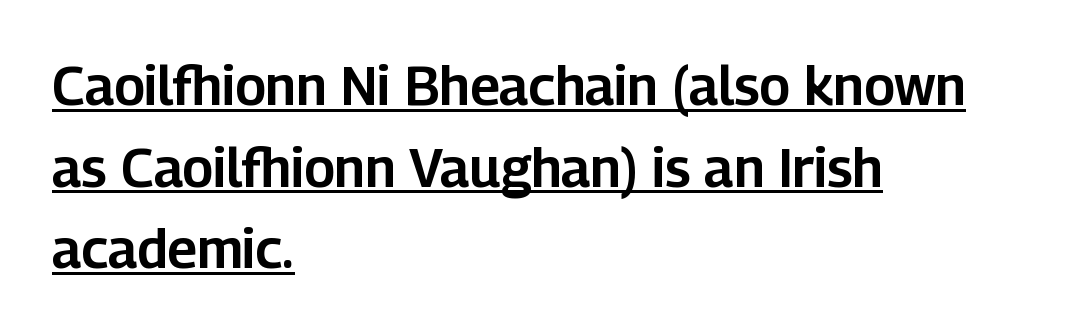
The image shows 54 px sans-serif type, upright; set left-aligned, normal line spacing (1.51x), normal letter spacing, underlined; low stroke contrast and a medium x-height.
